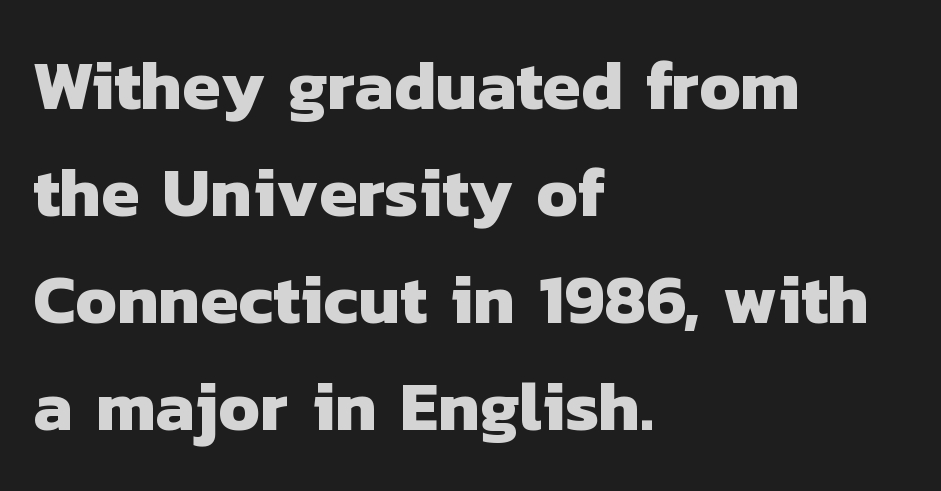
The image shows 69 px heavy sans-serif type; set left-aligned, normal line spacing (1.55x), normal letter spacing, not underlined; low stroke contrast and a medium x-height.
